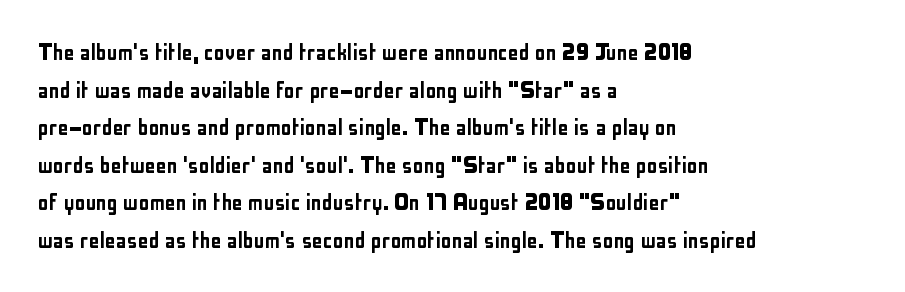
{"italic": "no", "underline": "no", "align": "left", "line_spacing": "normal", "line_spacing_ratio": 1.39, "letter_spacing": "normal", "letter_spacing_em": 0.0, "glyph_px": 27}
